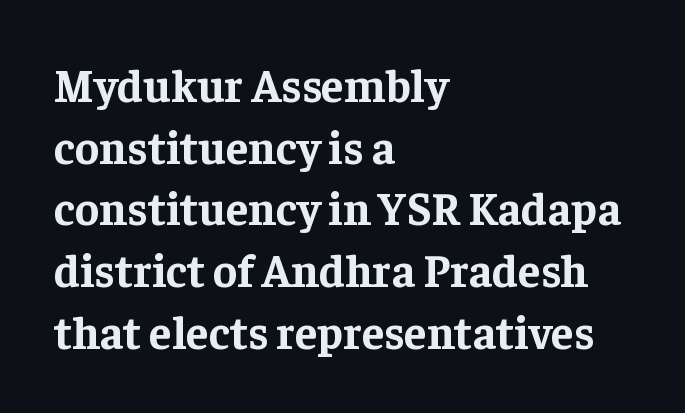
The image shows 46 px bold serif type, upright; set left-aligned, normal line spacing (1.34x), normal letter spacing, not underlined; low stroke contrast and a medium x-height.
